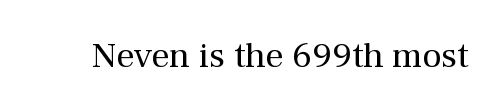
The image shows 36 px regular-weight serif type, upright; set normal letter spacing, not underlined; medium stroke contrast and a medium x-height.
